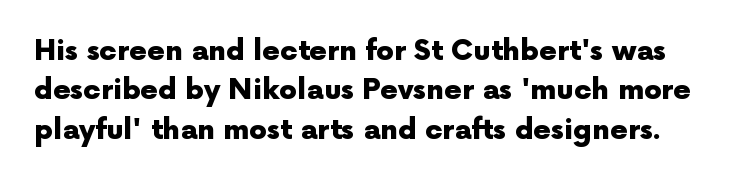
Clear beneath every line of the passage. In terms of letterspacing, this is plain default setting. Ascenders rise straight up at ninety degrees. The characters display no serif detailing; their extremities are plain. These lines sit exactly where default settings would place them. Proportional: the letters do not fall into vertical columns.
